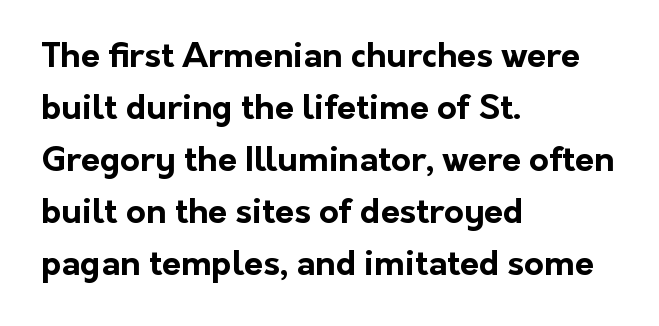
{"serif": "no", "italic": "no", "bold": "yes", "weight": "bold", "width": "normal", "stroke_contrast": "low", "x_height": "medium", "monospaced": "no", "underline": "no", "align": "left", "line_spacing": "normal", "line_spacing_ratio": 1.53, "letter_spacing": "normal", "letter_spacing_em": 0.0, "glyph_px": 34}
